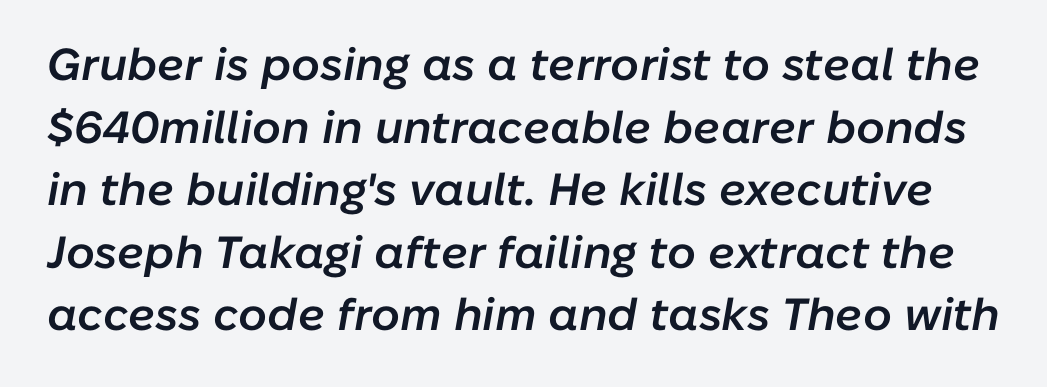
{"italic": "yes", "lean": "right", "slant_degrees": 10, "bold": "semi", "weight": "semibold", "width": "normal", "stroke_contrast": "low", "x_height": "medium", "monospaced": "no", "underline": "no", "line_spacing": "normal", "line_spacing_ratio": 1.39, "letter_spacing": "normal", "letter_spacing_em": 0.0, "glyph_px": 45}
